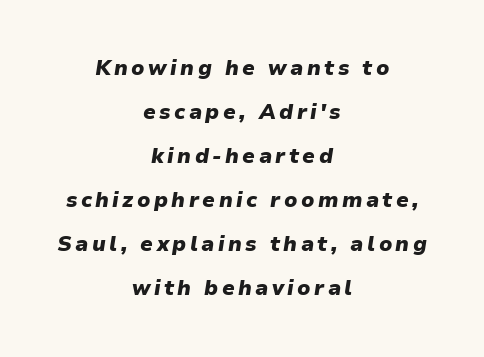
A bare baseline throughout the passage. The rendering uses a bold face; every stroke is thick and dark. Baseline-to-baseline distance is far greater than the letter height. Notice how the passage keeps no hard edge, just a central spine. The typography opts for an oblique posture over an upright one.
